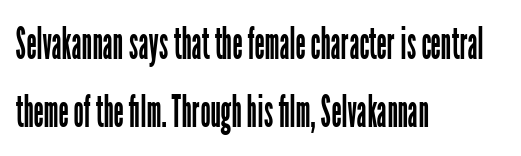
Every row of glyphs begins at an identical x-position on the left. Notice how the stems are strictly vertical — no italics here. There is no visible air inserted between adjacent glyphs. What kind of face is this? One without serifs — a sans. The face looks like a standard text weight, possibly lighter.
